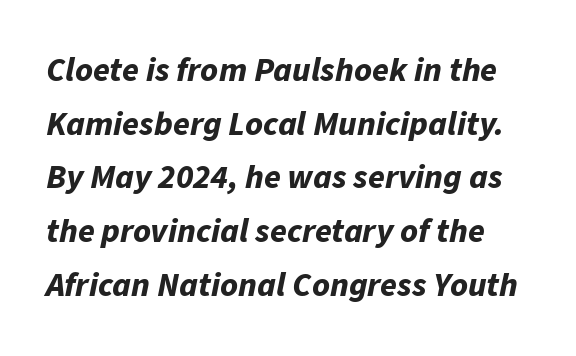
The image shows 34 px bold type, italic (leaning right); set normal line spacing (1.58x), normal letter spacing, not underlined; low stroke contrast and a medium x-height.
